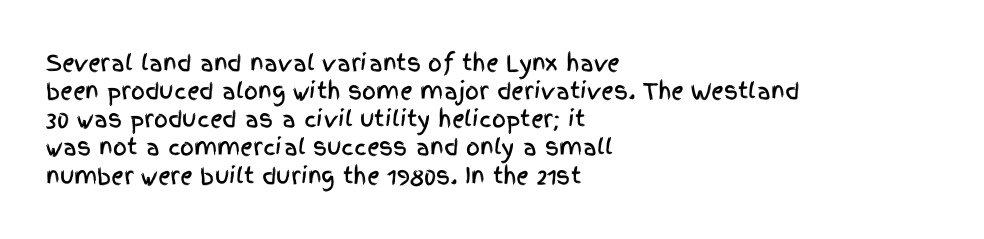
{"italic": "no", "underline": "no", "align": "left", "line_spacing": "normal", "line_spacing_ratio": 1.28, "letter_spacing": "normal", "letter_spacing_em": 0.0, "glyph_px": 22}
